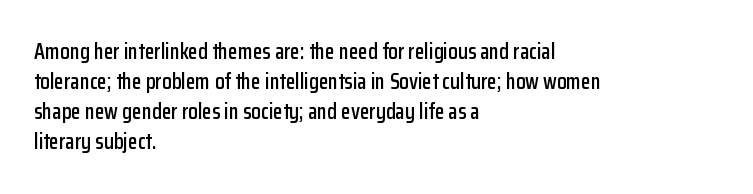
{"italic": "no", "underline": "no", "align": "left", "line_spacing": "normal", "line_spacing_ratio": 1.37, "letter_spacing": "normal", "letter_spacing_em": 0.0, "glyph_px": 22}
